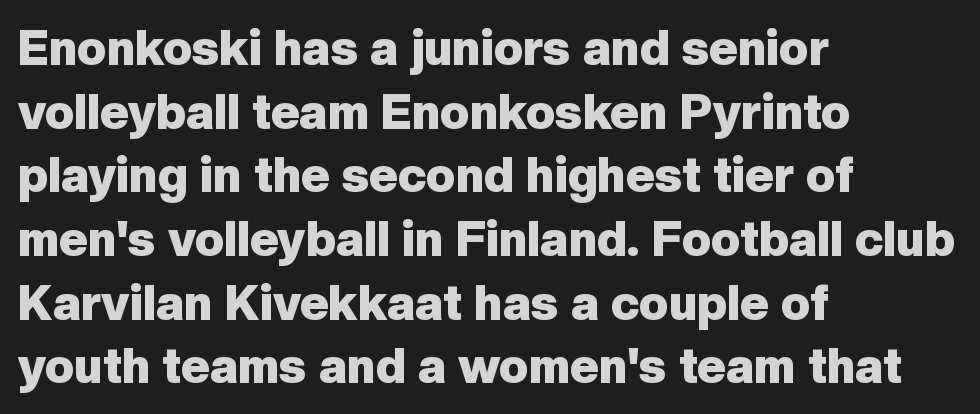
{"serif": "no", "italic": "no", "bold": "yes", "weight": "heavy", "width": "normal", "stroke_contrast": "low", "x_height": "medium", "monospaced": "no", "underline": "no", "align": "left", "line_spacing": "normal", "line_spacing_ratio": 1.3, "letter_spacing": "normal", "letter_spacing_em": 0.0, "glyph_px": 49}
